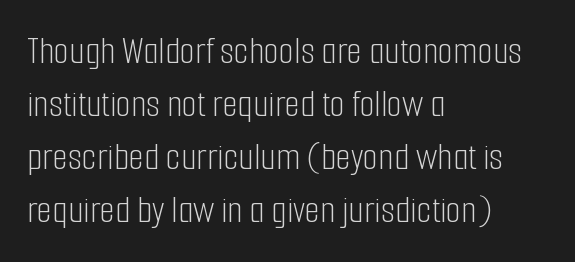
Q: Is the text bold? A: No.
Q: Is the text italic (slanted)? A: No, it is upright.
Q: Is the typeface a serif or a sans-serif typeface? A: Sans-serif.
Q: Is the text underlined? A: No.
Q: How is the paragraph aligned? A: Left-aligned.
Q: Is the spacing between letters normal or unusually wide? A: Normal.
Q: Is the spacing between lines tight, normal or loose? A: Normal.
Q: Width (condensed, normal, or wide)? A: Condensed.
Q: Stroke contrast? A: Low.
Q: x-height? A: Medium.
Q: Monospaced? A: No.
